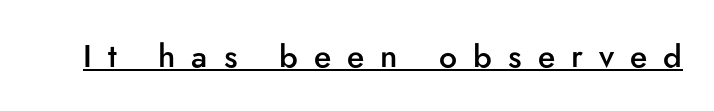
Q: Is the text bold? A: Semi-bold.
Q: Is the text italic (slanted)? A: No, it is upright.
Q: Is the typeface a serif or a sans-serif typeface? A: Sans-serif.
Q: Is the text underlined? A: Yes.
Q: Is the spacing between letters normal or unusually wide? A: Unusually wide.
Q: Width (condensed, normal, or wide)? A: Normal.
Q: Stroke contrast? A: Low.
Q: x-height? A: Small.
Q: Monospaced? A: No.
